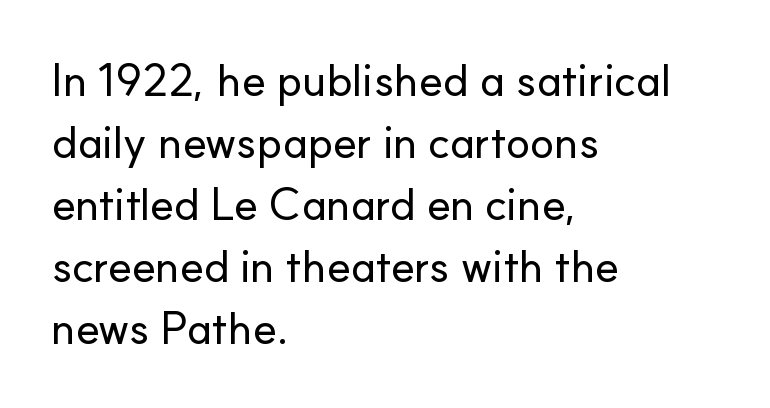
{"serif": "no", "italic": "no", "width": "normal", "stroke_contrast": "low", "x_height": "small", "monospaced": "no", "underline": "no", "align": "left", "line_spacing": "normal", "line_spacing_ratio": 1.38, "letter_spacing": "normal", "letter_spacing_em": 0.0, "glyph_px": 45}
